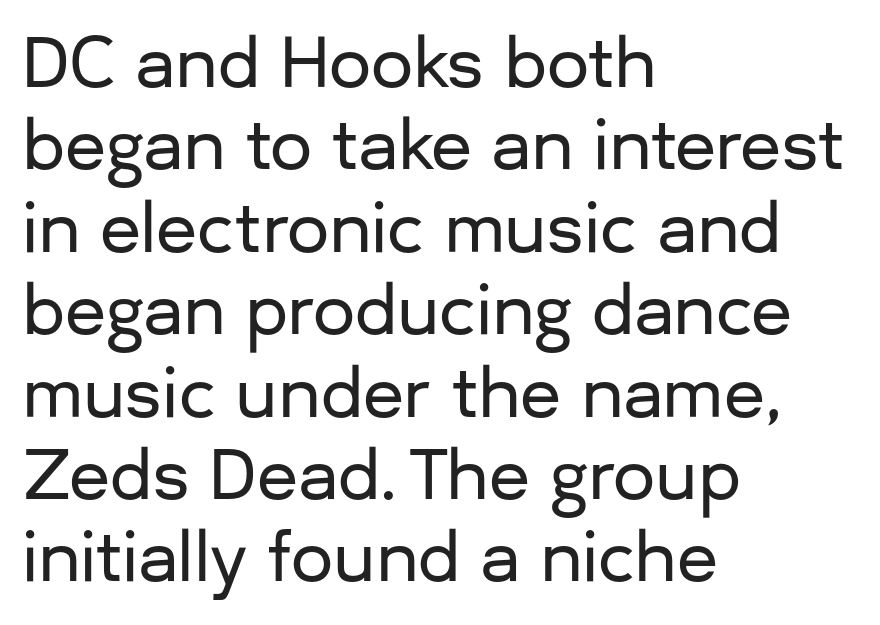
One-word summary of the alignment: left. Each letter's strokes conclude bluntly, with no projecting serifs. Note the varied advance widths — an 'i' is clearly narrower than an 'm'. If you drew a line through each stem, it would be perfectly vertical.
